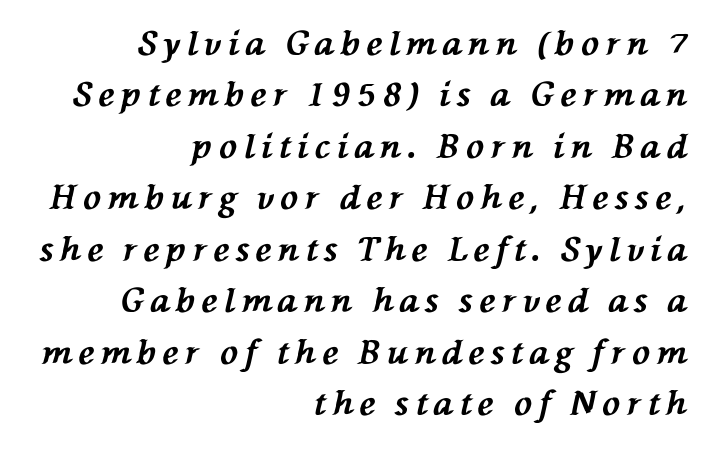
Observe the wide spacing: letters keep a clear distance from each other. Right-aligned paragraph, ragged on the left. The face used here has a pronounced slope to its letters. The letters advance in unequal steps, a hallmark of proportional type. The leading is moderate, giving the passage an even texture. Descenders hang freely into open space.
